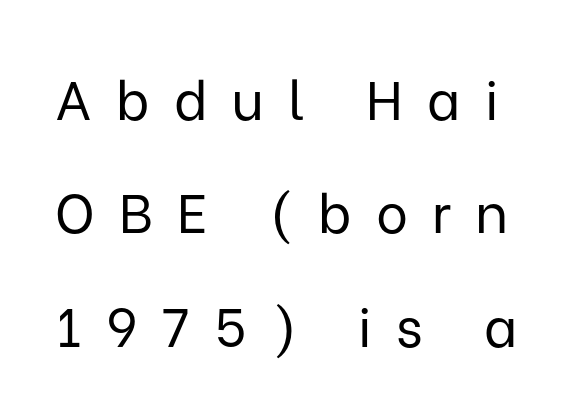
Regarding serifs, this sample does without them. The face used here is proportionally spaced, like ordinary book or web type. Beneath every word, the page is bare. Rendered with straight, roman letterforms. No extra ink here — the face is not bold. Short note: letters widely spaced.
